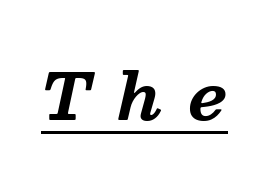
The image shows 64 px bold serif type, italic (leaning right); set unusually wide letter spacing (+0.41 em), underlined; medium stroke contrast and a medium x-height.
